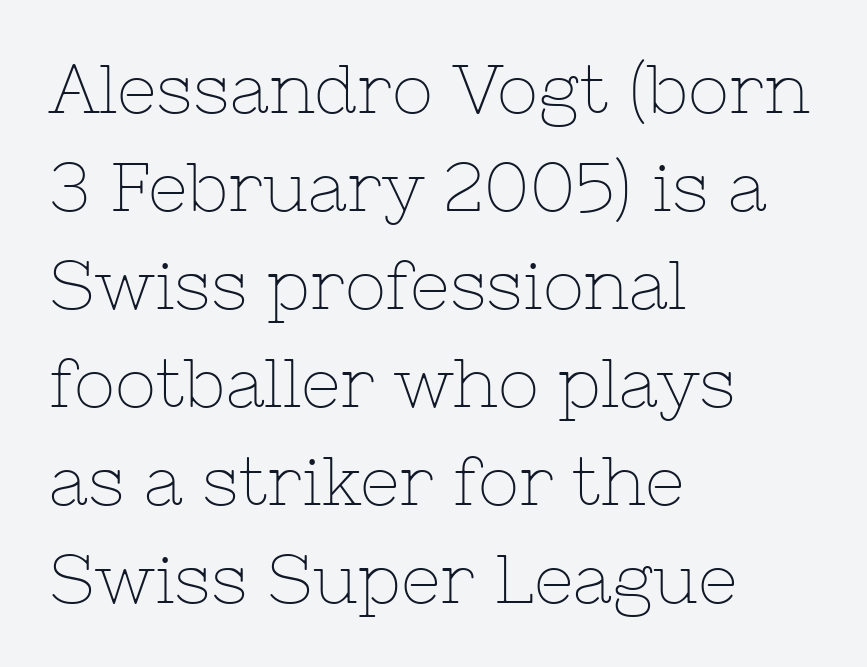
{"serif": "yes", "italic": "no", "bold": "no", "weight": "thin", "width": "normal", "stroke_contrast": "low", "x_height": "medium", "monospaced": "no", "underline": "no", "align": "left", "line_spacing": "normal", "line_spacing_ratio": 1.42, "letter_spacing": "normal", "letter_spacing_em": 0.0, "glyph_px": 69}
